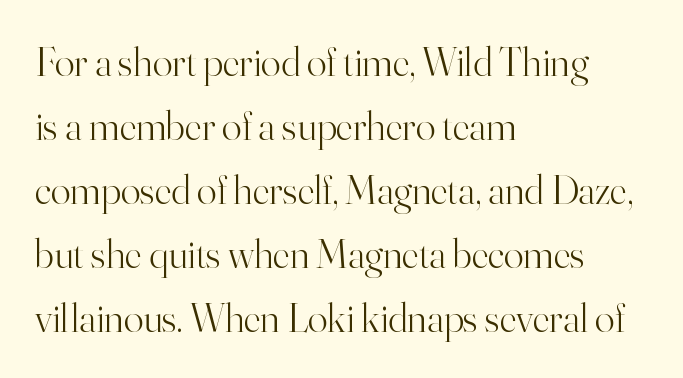
Q: Is the text bold? A: No.
Q: Is the text italic (slanted)? A: No, it is upright.
Q: Is the typeface a serif or a sans-serif typeface? A: Serif.
Q: Is the text underlined? A: No.
Q: How is the paragraph aligned? A: Left-aligned.
Q: Is the spacing between letters normal or unusually wide? A: Normal.
Q: Is the spacing between lines tight, normal or loose? A: Normal.
Q: Width (condensed, normal, or wide)? A: Normal.
Q: Stroke contrast? A: High.
Q: x-height? A: Small.
Q: Monospaced? A: No.
